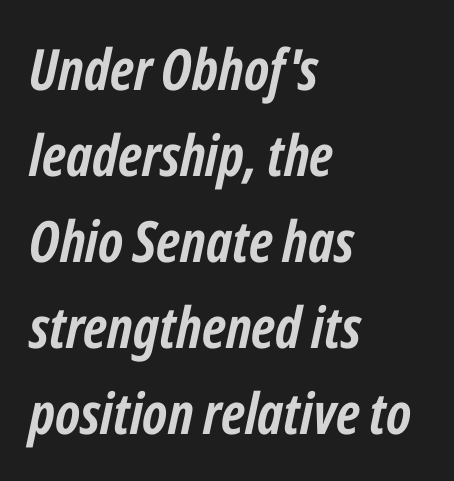
{"italic": "yes", "lean": "right", "slant_degrees": 12, "bold": "yes", "weight": "semibold", "width": "condensed", "stroke_contrast": "low", "x_height": "medium", "monospaced": "no", "underline": "no", "align": "left", "line_spacing": "normal", "line_spacing_ratio": 1.51, "letter_spacing": "normal", "letter_spacing_em": 0.0, "glyph_px": 57}
